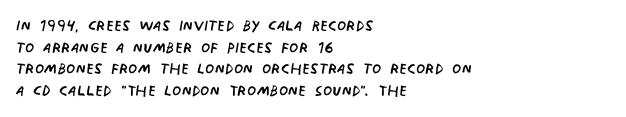
{"bold": "no", "underline": "no", "align": "left", "line_spacing": "tight", "line_spacing_ratio": 1.03, "letter_spacing": "normal", "letter_spacing_em": 0.0, "glyph_px": 21}
